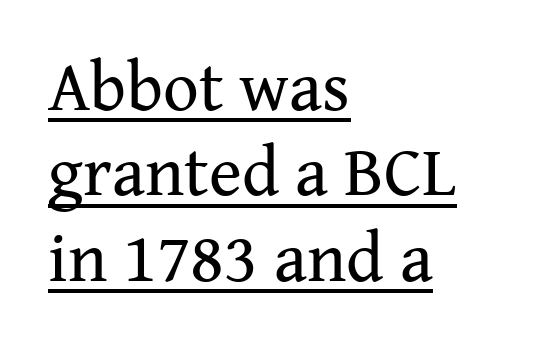
{"serif": "yes", "italic": "no", "bold": "no", "weight": "regular", "width": "normal", "stroke_contrast": "medium", "x_height": "medium", "monospaced": "no", "underline": "yes", "align": "left", "line_spacing_ratio": 1.22, "letter_spacing": "normal", "letter_spacing_em": 0.0, "glyph_px": 70}
